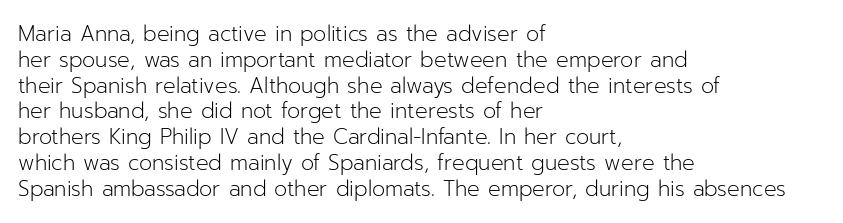
The image shows 21 px text type, upright; set left-aligned, line spacing 1.23x, normal letter spacing, not underlined.
